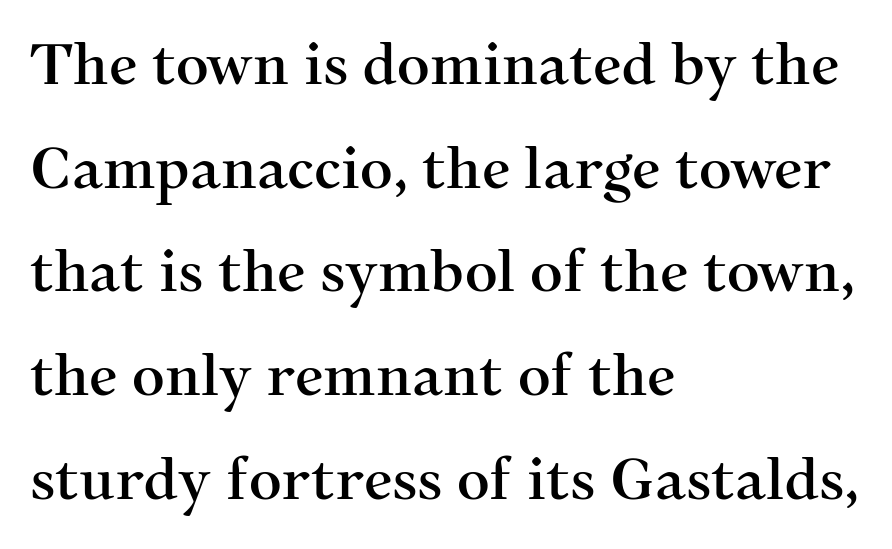
{"serif": "yes", "italic": "no", "width": "normal", "stroke_contrast": "medium", "x_height": "medium", "monospaced": "no", "underline": "no", "align": "left", "line_spacing_ratio": 1.82, "letter_spacing": "normal", "letter_spacing_em": 0.0, "glyph_px": 57}
